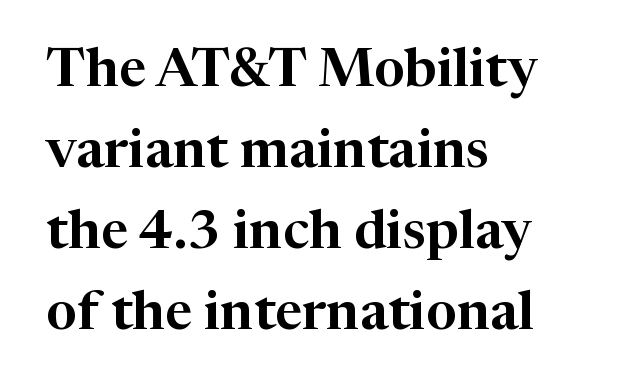
Regarding serifs, this sample has them. A normal amount of white space separates one row of letters from the next. Any mark beneath the type? The region is blank. Quick note: not italic, upright. A typesetter would call this zero additional tracking. Where is the straight margin? On the left.
